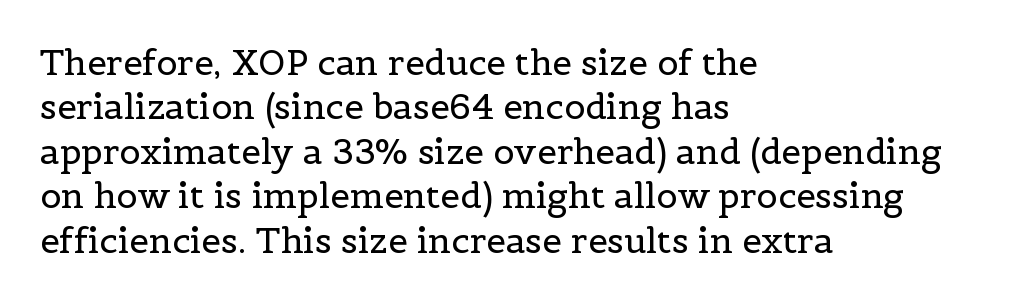
Proportional: the letters do not fall into vertical columns. The horizontal fit of the characters is conventional and even. The typesetting does not lean heavy: it is not bold. The glyphs are unaccompanied by any horizontal stroke below them. The typesetter chose a ragged-right arrangement here. Does the type have serifs? Yes, each stem ends in a small foot.
